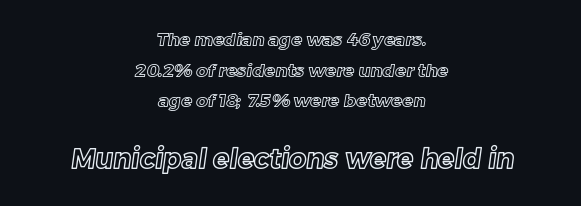
What stands out about the letter spacing? Nothing — it is the standard amount. Horizontal bands of white between lines are of average thickness. A centered setting, common on invitations and titles, is used for this passage. Descender tails drop into unmarked territory.
